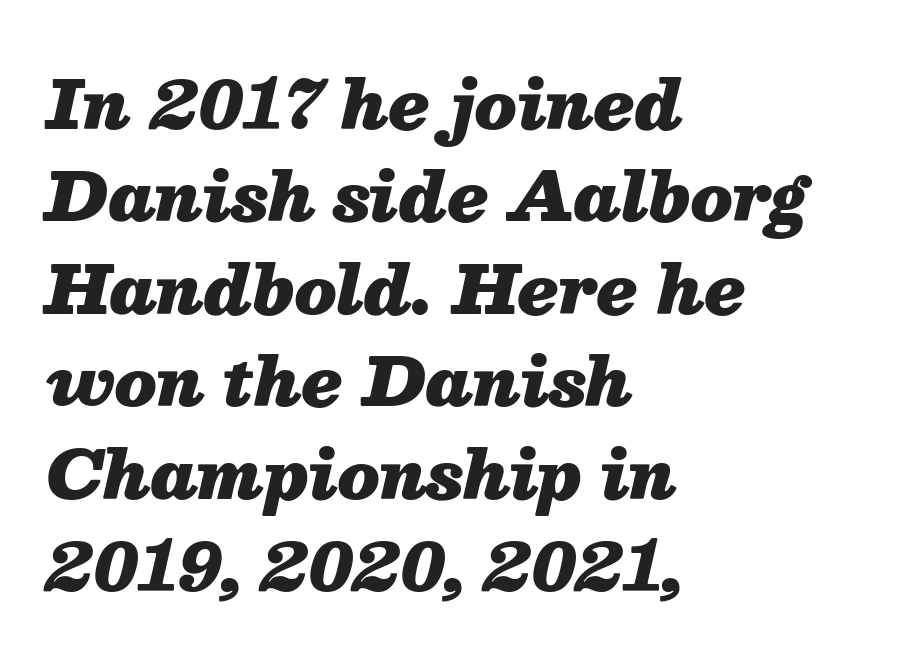
These lines were composed using italics. Any mark beneath the type? The region is blank. Caption: bold face, heavy strokes. You could call the tracking neutral — neither tight nor loose.
